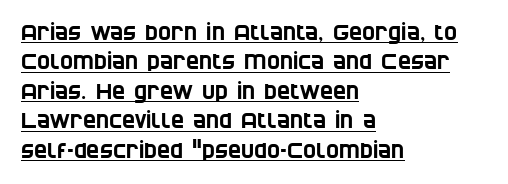
{"underline": "yes", "align": "left", "line_spacing": "normal", "line_spacing_ratio": 1.34, "letter_spacing": "normal", "letter_spacing_em": 0.0, "glyph_px": 22}
